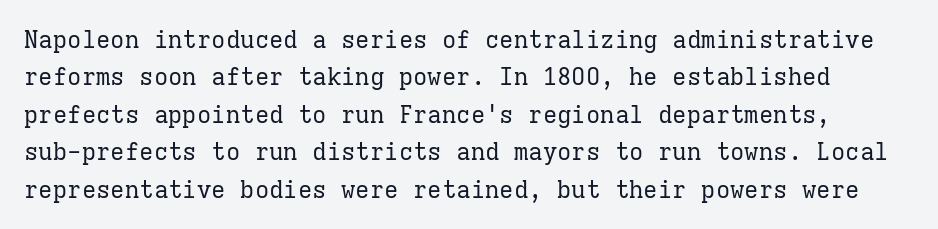
{"italic": "no", "bold": "no", "underline": "no", "line_spacing": "normal", "line_spacing_ratio": 1.56, "letter_spacing": "normal", "letter_spacing_em": 0.0, "glyph_px": 24}
